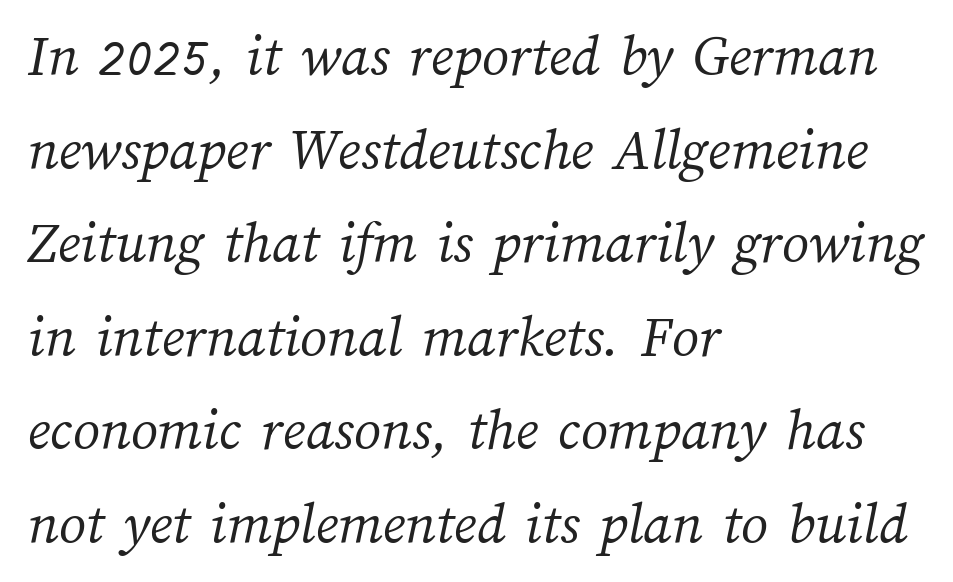
Q: Is the text bold? A: No.
Q: Is the text underlined? A: No.
Q: How is the paragraph aligned? A: Left-aligned.
Q: Is the spacing between letters normal or unusually wide? A: Normal.
Q: Is the spacing between lines tight, normal or loose? A: Normal.
Q: Width (condensed, normal, or wide)? A: Normal.
Q: Stroke contrast? A: Medium.
Q: x-height? A: Medium.
Q: Monospaced? A: No.
